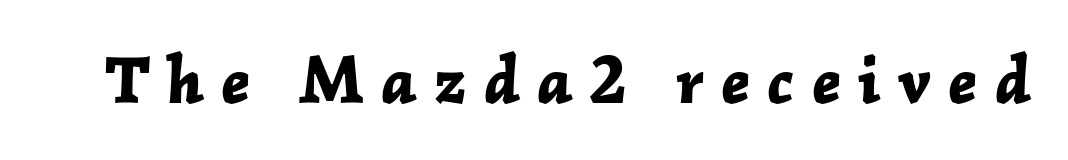
Weight check: bold — yes, fully. Characters follow at a spacing far wider than the type designer built in. Descenders are the only things crossing below the line. You could not count columns in this text — the font is proportionally spaced.
